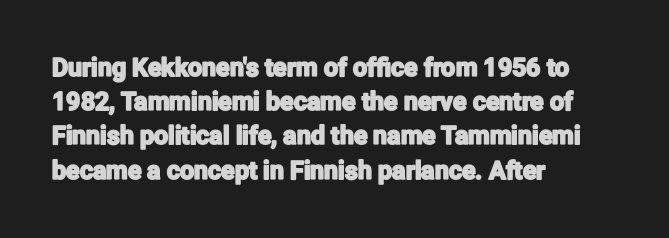
{"italic": "no", "underline": "no", "align": "left", "line_spacing": "normal", "line_spacing_ratio": 1.37, "letter_spacing": "normal", "letter_spacing_em": 0.0, "glyph_px": 25}
